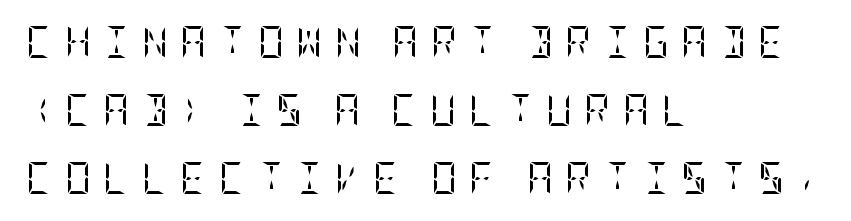
The image shows 32 px regular-weight, condensed serif type, upright; set left-aligned, loose line spacing (2.13x), unusually wide letter spacing (+0.39 em), not underlined; low stroke contrast and a large x-height.
